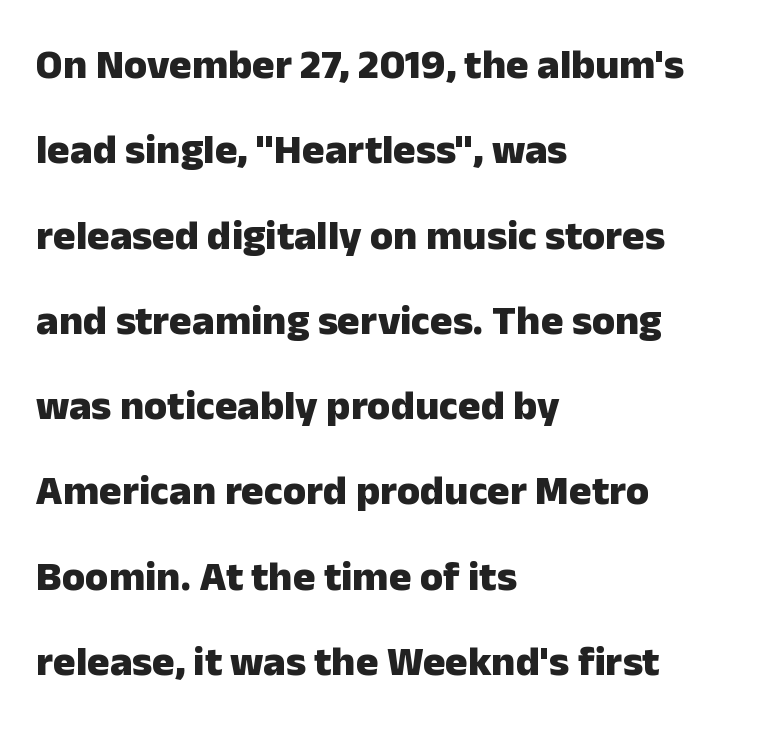
Visually the block forms a straight wall on the left and a jagged coastline on the right. The letterforms sit shoulder to shoulder at normal distance. Vertical spacing — loose. Notice how thick the strokes are: this is what a full bold looks like. Proportional: the letters do not fall into vertical columns. The gap between lines stays unmarked.
